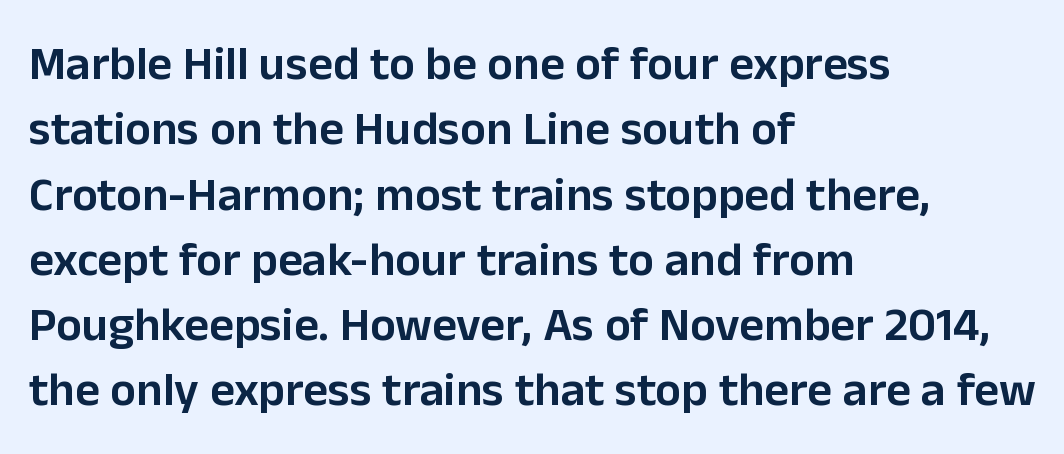
Q: Is the text bold? A: Semi-bold.
Q: Is the text italic (slanted)? A: No, it is upright.
Q: Is the typeface a serif or a sans-serif typeface? A: Sans-serif.
Q: Is the text underlined? A: No.
Q: How is the paragraph aligned? A: Left-aligned.
Q: Is the spacing between letters normal or unusually wide? A: Normal.
Q: Is the spacing between lines tight, normal or loose? A: Normal.
Q: Width (condensed, normal, or wide)? A: Normal.
Q: Stroke contrast? A: Low.
Q: x-height? A: Medium.
Q: Monospaced? A: No.
